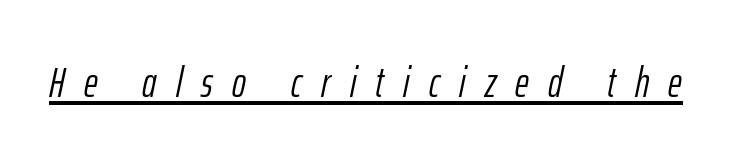
Summary of weight: not heavy and not bold. Each line of the rendering has a horizontal stroke beneath the glyphs. Someone cranked the tracking dial way up on this one. The rendering uses natural spacing where letterforms have individual widths. A typesetter would mark this as italic.
